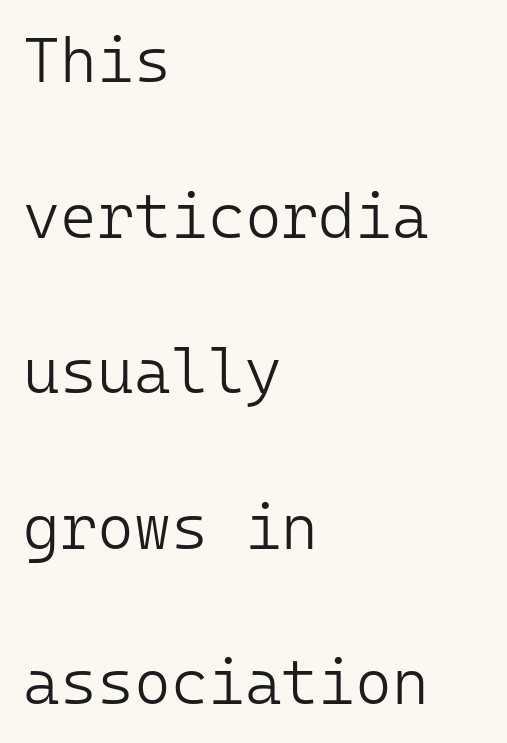
Line spacing here is loose. The strokes are not fattened; the text isn't bold. The passage shown is typed in a monospace face where columns stay perfectly aligned. The area under the type is left untouched.
